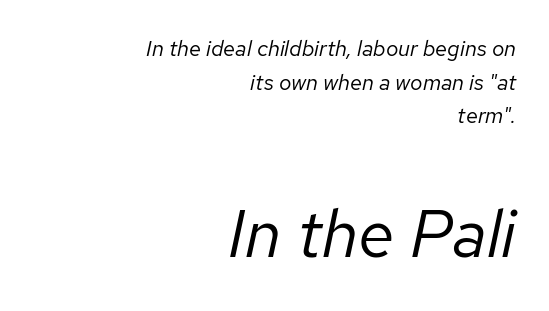
Q: Is the text bold? A: No.
Q: Is the text italic (slanted)? A: Yes, it leans right by about 12 degrees.
Q: Is the text underlined? A: No.
Q: How is the paragraph aligned? A: Right-aligned.
Q: Is the spacing between letters normal or unusually wide? A: Normal.
Q: Is the spacing between lines tight, normal or loose? A: Normal.
Q: Which block of text is set in a larger size, the first (top) or the second (bottom)? A: The second (bottom) one.
Q: Width (condensed, normal, or wide)? A: Normal.
Q: Stroke contrast? A: Low.
Q: x-height? A: Medium.
Q: Monospaced? A: No.
